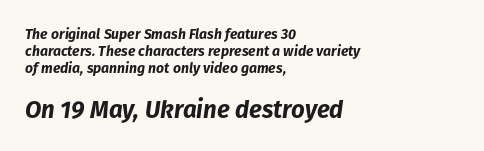
The rendering applies a slant to the glyphs. One-word summary of the alignment: left. Words appear dense and cohesive because spacing is normal. Typesetter's note: full bold, strokes at maximum text heaviness. Small over large — that's the arrangement of the two blocks here.
